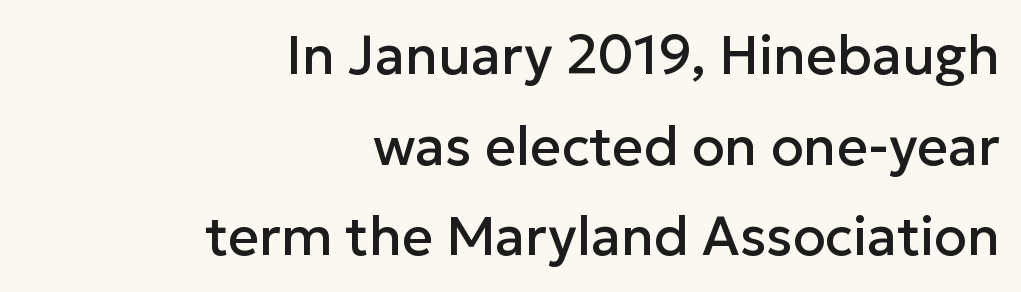
The image shows 54 px sans-serif type, upright; set right-aligned, normal line spacing (1.68x), normal letter spacing, not underlined; low stroke contrast and a medium x-height.
